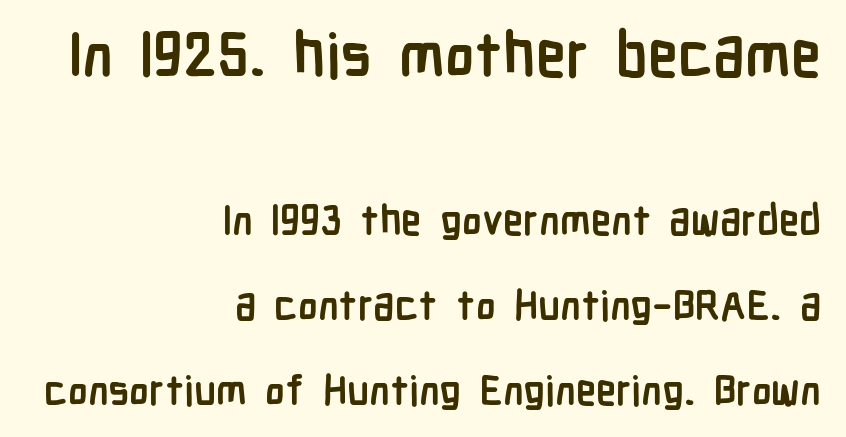
{"serif": "no", "italic": "no", "bold": "yes", "weight": "semibold", "width": "condensed", "stroke_contrast": "low", "x_height": "medium", "monospaced": "no", "underline": "no", "align": "right", "line_spacing": "loose", "line_spacing_ratio": 2.07, "letter_spacing": "normal", "letter_spacing_em": 0.0, "larger_block": "first", "size_ratio": 1.49, "glyph_px": 61}
